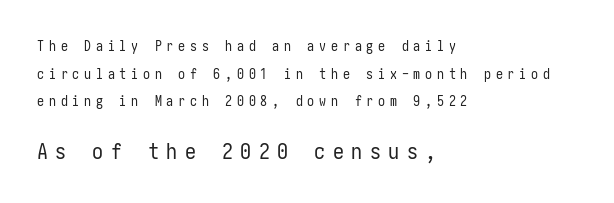
Q: Is the text bold? A: No.
Q: Is the text italic (slanted)? A: No, it is upright.
Q: Is the text underlined? A: No.
Q: How is the paragraph aligned? A: Left-aligned.
Q: Is the spacing between letters normal or unusually wide? A: Unusually wide.
Q: Is the spacing between lines tight, normal or loose? A: Loose.
Q: Which block of text is set in a larger size, the first (top) or the second (bottom)? A: The second (bottom) one.
